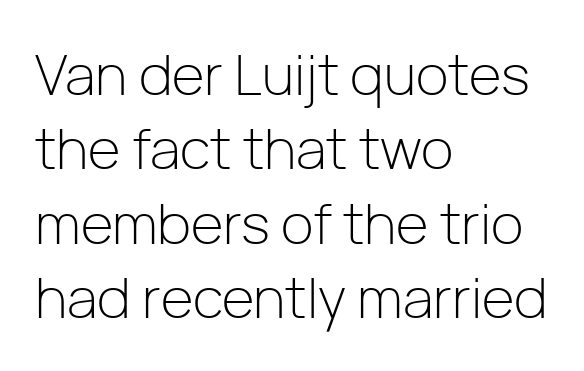
Q: Is the text bold? A: No.
Q: Is the text italic (slanted)? A: No, it is upright.
Q: Is the typeface a serif or a sans-serif typeface? A: Sans-serif.
Q: Is the text underlined? A: No.
Q: How is the paragraph aligned? A: Left-aligned.
Q: Is the spacing between letters normal or unusually wide? A: Normal.
Q: Is the spacing between lines tight, normal or loose? A: Normal.
Q: Width (condensed, normal, or wide)? A: Normal.
Q: Stroke contrast? A: Low.
Q: x-height? A: Medium.
Q: Monospaced? A: No.
